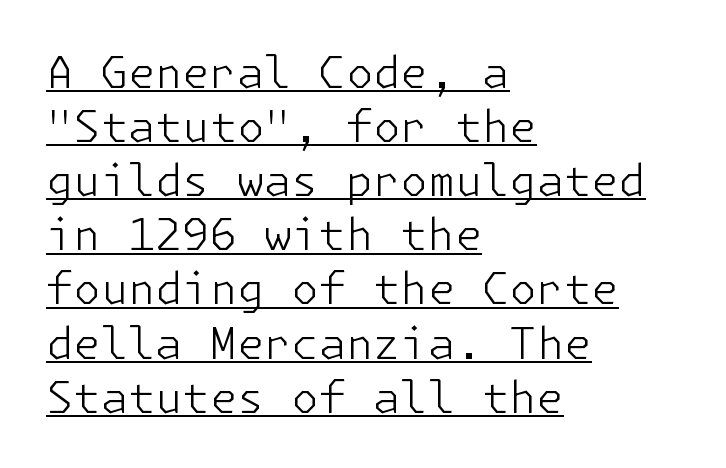
Q: Is the text bold? A: No.
Q: Is the text italic (slanted)? A: No, it is upright.
Q: Is the typeface a serif or a sans-serif typeface? A: Sans-serif.
Q: Is the text underlined? A: Yes.
Q: How is the paragraph aligned? A: Left-aligned.
Q: Is the spacing between letters normal or unusually wide? A: Normal.
Q: Width (condensed, normal, or wide)? A: Normal.
Q: Stroke contrast? A: Low.
Q: x-height? A: Medium.
